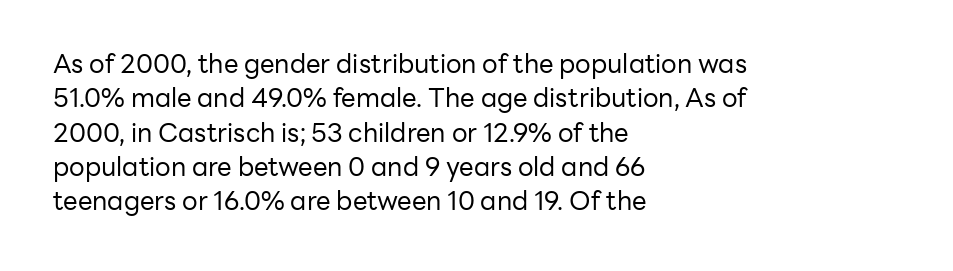
{"italic": "no", "bold": "no", "underline": "no", "align": "left", "line_spacing": "normal", "line_spacing_ratio": 1.32, "letter_spacing": "normal", "letter_spacing_em": 0.0, "glyph_px": 26}
